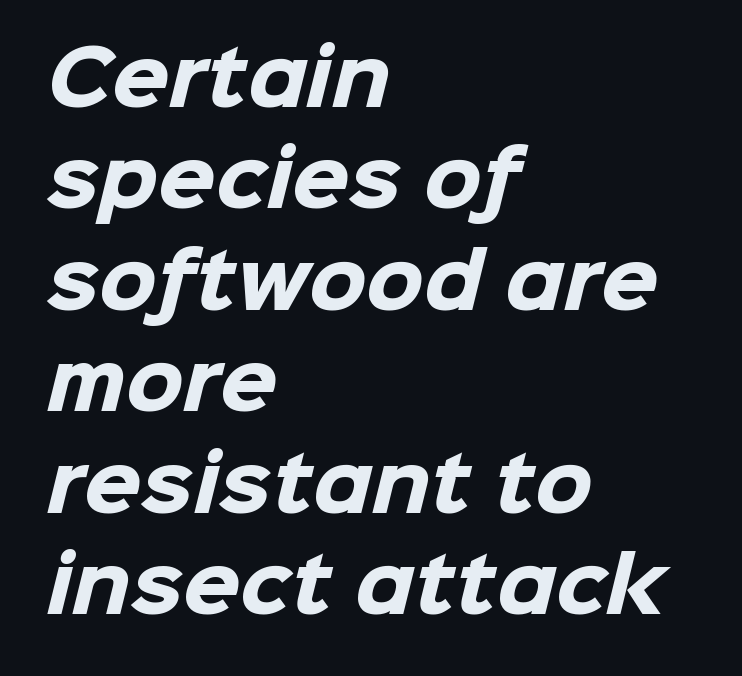
{"serif": "no", "bold": "yes", "weight": "heavy", "width": "normal", "stroke_contrast": "low", "x_height": "medium", "monospaced": "no", "underline": "no", "align": "left", "line_spacing": "normal", "line_spacing_ratio": 1.37, "letter_spacing": "normal", "letter_spacing_em": 0.0, "glyph_px": 74}
